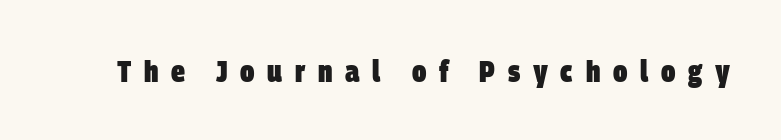
Set as a true bold cut, around the 700 mark. A typesetter would call this proportional, since set widths differ per character. The baseline area is clear. Classification — sans serif. Inter-character spacing is expanded well beyond the font's built-in metrics.
